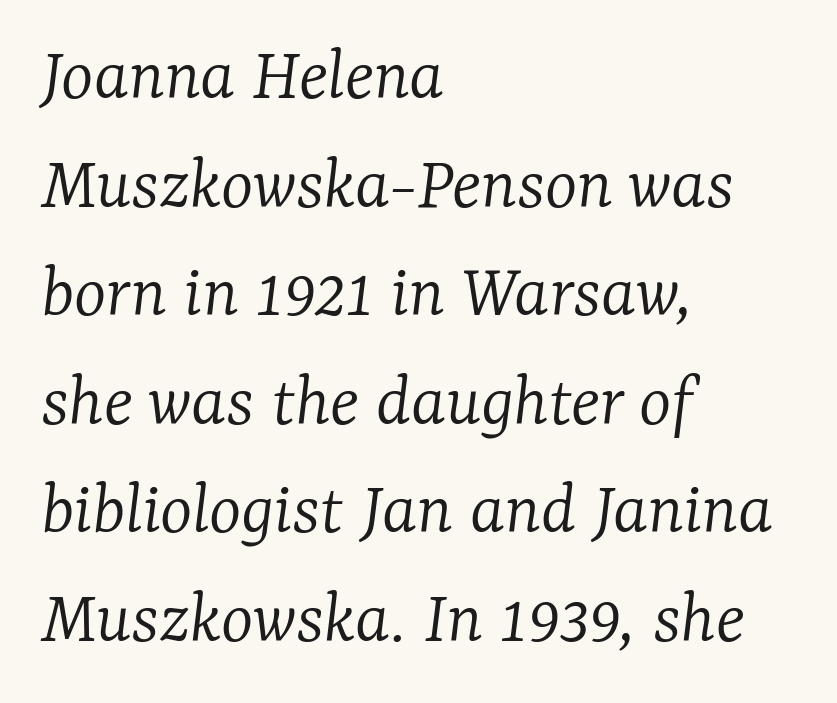
The rows are spaced the way most documents space them. This sample uses a serif face. This rendering leaves character spacing at its baseline value. Ink coverage per letter is moderate at most. Every character sits at an angle, as italics do. Letters rest on an invisible, unmarked baseline.
